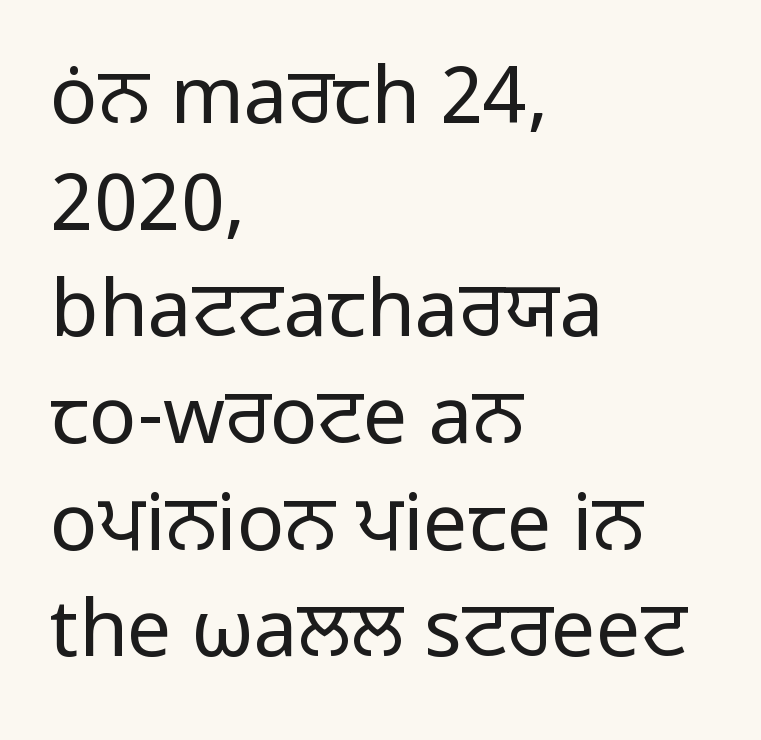
Weight: in the light-to-regular range. The lines in this sample share a left origin and differ only in where they stop. You can tell from the bare stems that sans-serif type was used. Decoration check: the copy has no underline.
